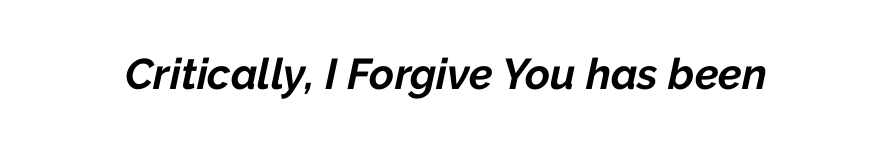
Here the designer chose a conventional face with non-uniform glyph widths. Students, note that the glyphs here touch the page at normal intervals. If you drew a line through each stem, it would be angled. This is heavy type, rendered in bold.
